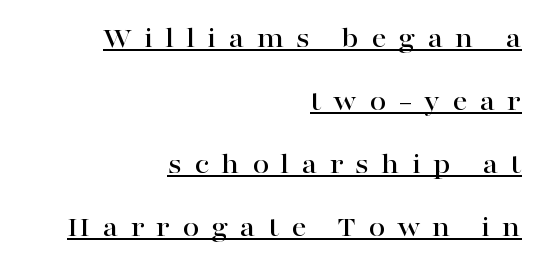
Do the characters align in a grid? No, the font is proportional. Stroke terminals: seriffed. Someone cranked the tracking dial way up on this one. Unlike italic type, these characters show no tilt at all. A student would call this right alignment; a typographer would say flush right, rag left.
